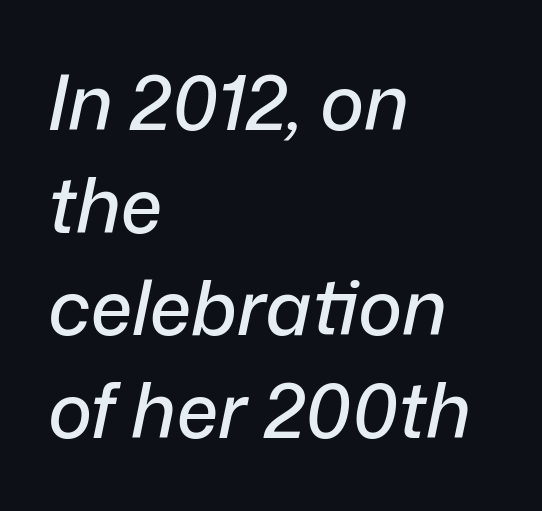
The image shows 75 px text type, italic (leaning right); set left-aligned, normal line spacing (1.37x), normal letter spacing, not underlined; low stroke contrast and a medium x-height.
